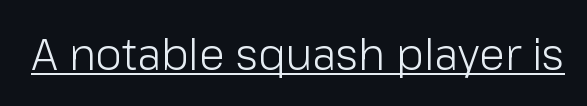
The rendering keeps characters at their native spacing. Proportional: the letters do not fall into vertical columns. The typeface chosen for these lines omits serifs. The passage shown is underscored from start to finish.
